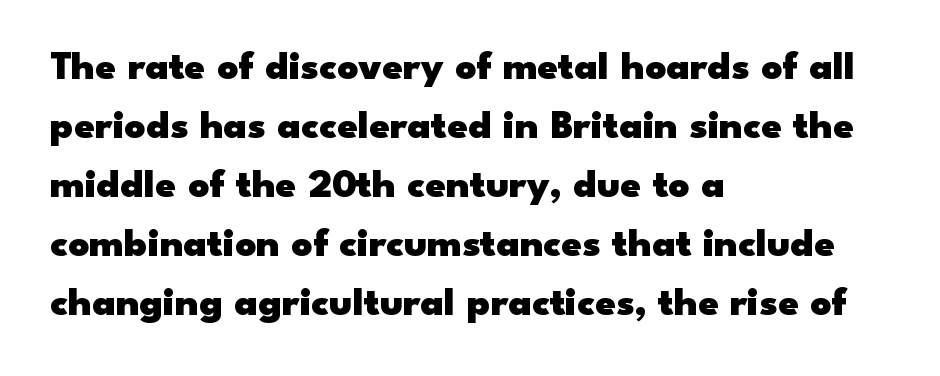
These lines are rendered in a variable-pitch font. A typesetter would call this leading conventional body-copy spacing. Thick stems and heavy bowls — unmistakably bold. Notice how the stems are strictly vertical — no italics here.
